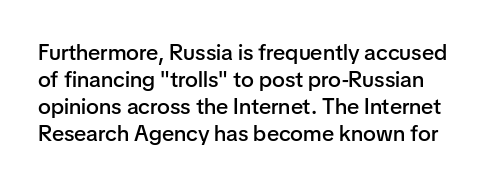
The image shows 22 px text type, upright; set line spacing 1.23x, normal letter spacing, not underlined.
